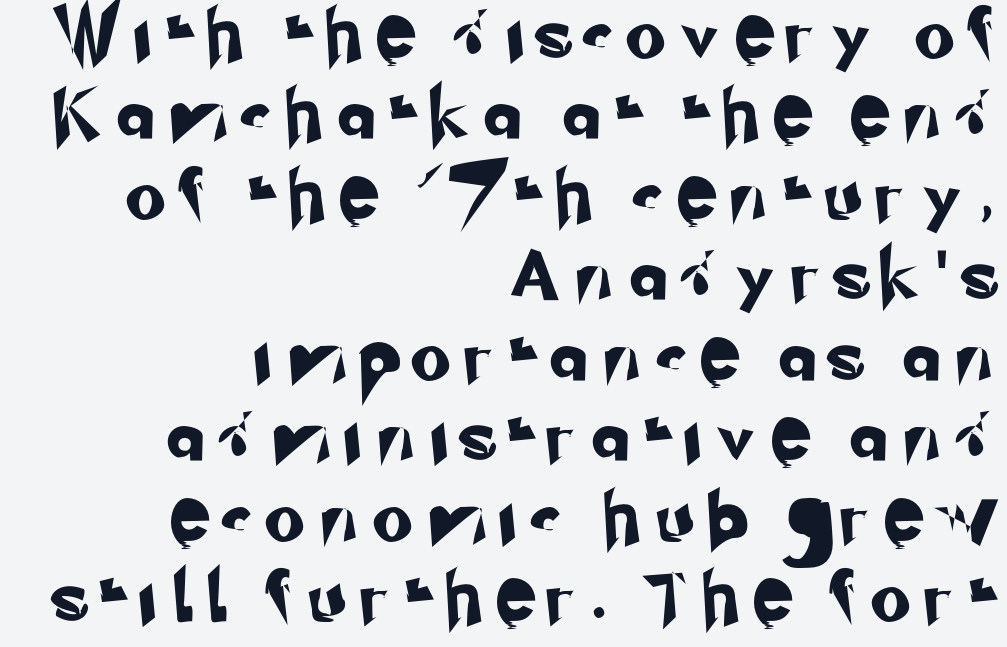
This sample keeps an unexceptional amount of space between lines. Check the space under the baseline: it is left empty. Horizontally, the lines are justified to the trailing edge only. These lines are rendered in a variable-pitch font. Regarding serifs, this sample does without them.
